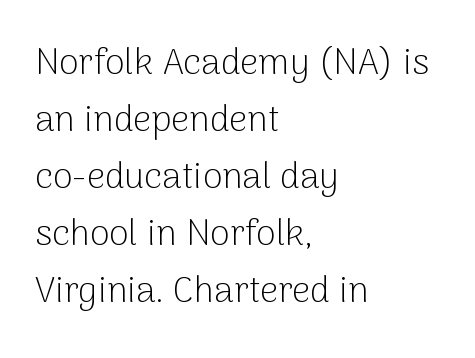
Summary of vertical rhythm: regular, with standard interline spacing. Line starts are locked; line ends wander. Style check: upright. Descender tails drop into unmarked territory. The face looks like a standard text weight, possibly lighter. The characters display no serif detailing; their extremities are plain.
